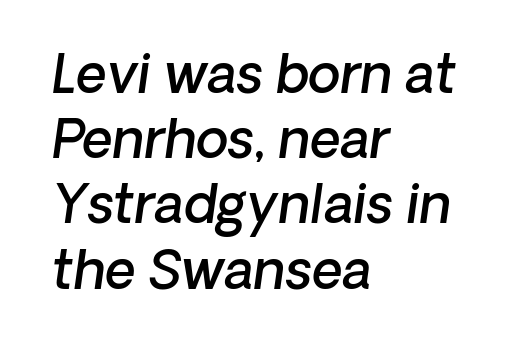
Each glyph is drawn with semibold strokes, heavier than normal yet not fully bold. Varying glyph widths throughout — classic text-font behaviour. Is the letter spacing exaggerated? No — it looks like the ordinary default. It's the slanting kind of type.
